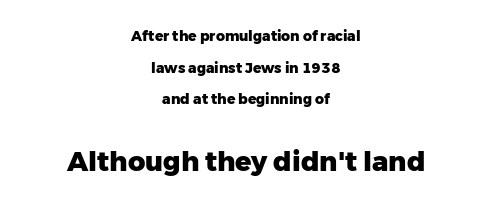
On the weight axis this lands at bold, roughly 700. Does the leading feel generous? Absolutely, it's lavish. These lines were composed using upright roman letters. Scale increases going downward across the two blocks.
